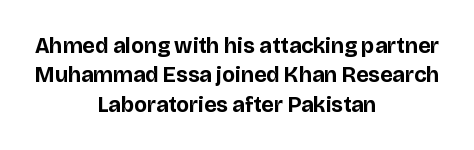
The image shows 22 px bold type, upright; set centered, normal line spacing (1.33x), normal letter spacing, not underlined.
